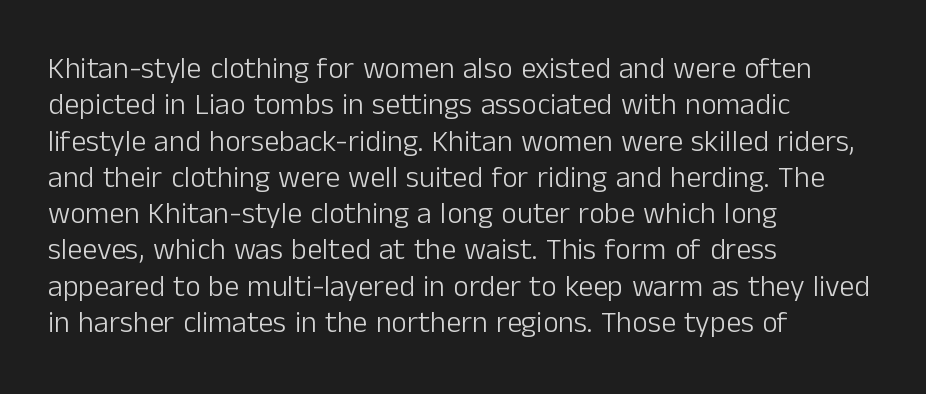
Q: Is the text bold? A: No.
Q: Is the text italic (slanted)? A: No, it is upright.
Q: Is the typeface a serif or a sans-serif typeface? A: Sans-serif.
Q: Is the text underlined? A: No.
Q: How is the paragraph aligned? A: Left-aligned.
Q: Is the spacing between letters normal or unusually wide? A: Normal.
Q: Width (condensed, normal, or wide)? A: Normal.
Q: Stroke contrast? A: Low.
Q: x-height? A: Medium.
Q: Monospaced? A: No.
